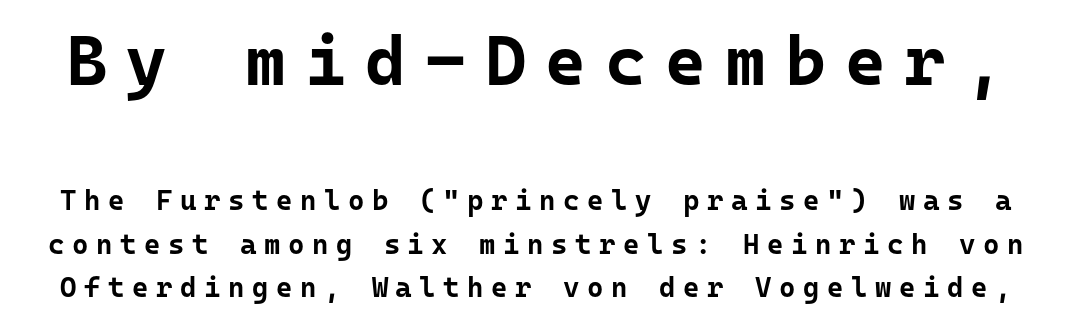
Tracking here is generous; glyphs stand well apart from one another. The specimen omits any rule beneath the text block's lines. The letters march in equal steps, a hallmark of fixed-pitch type. Every character sits straight up, as roman type does. Notice how descenders clear the ascenders below comfortably — that's standard leading.
